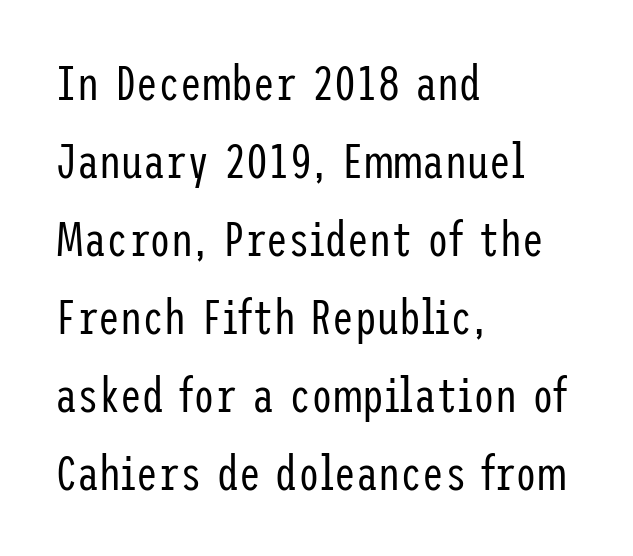
{"serif": "no", "italic": "no", "bold": "no", "weight": "regular", "width": "condensed", "stroke_contrast": "low", "x_height": "medium", "underline": "no", "align": "left", "line_spacing": "normal", "line_spacing_ratio": 1.59, "letter_spacing": "normal", "letter_spacing_em": 0.0, "glyph_px": 49}
